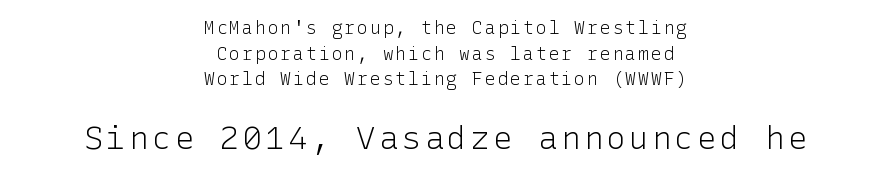
Q: Is the text bold? A: No.
Q: Is the text italic (slanted)? A: No, it is upright.
Q: Is the typeface a serif or a sans-serif typeface? A: Sans-serif.
Q: Is the text underlined? A: No.
Q: How is the paragraph aligned? A: Centered.
Q: Is the spacing between lines tight, normal or loose? A: Normal.
Q: Which block of text is set in a larger size, the first (top) or the second (bottom)? A: The second (bottom) one.
Q: Width (condensed, normal, or wide)? A: Normal.
Q: Stroke contrast? A: Low.
Q: x-height? A: Medium.
